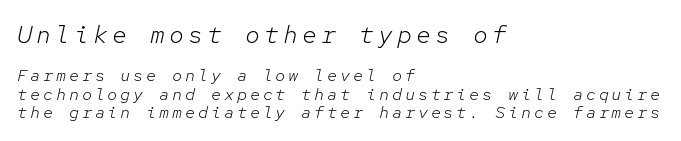
{"italic": "yes", "lean": "right", "slant_degrees": 12, "bold": "no", "underline": "no", "align": "left", "line_spacing": "tight", "line_spacing_ratio": 1.06, "larger_block": "first", "size_ratio": 1.47, "glyph_px": 25}
